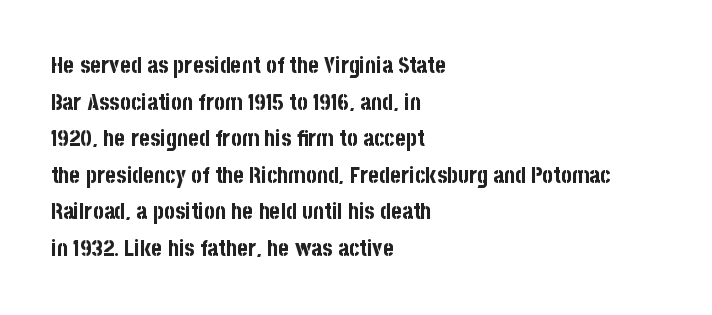
Q: Is the text bold? A: Yes.
Q: Is the text italic (slanted)? A: No, it is upright.
Q: Is the text underlined? A: No.
Q: How is the paragraph aligned? A: Left-aligned.
Q: Is the spacing between letters normal or unusually wide? A: Normal.
Q: Is the spacing between lines tight, normal or loose? A: Normal.
